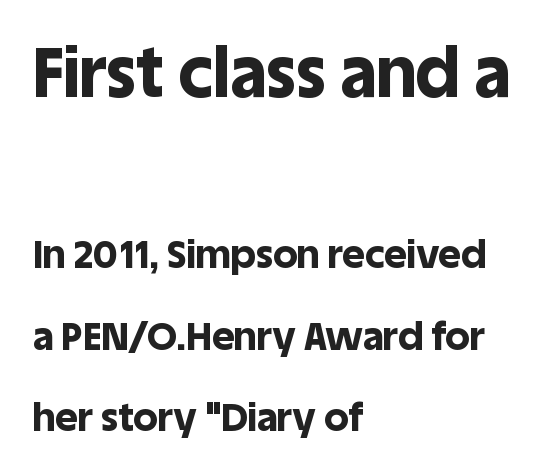
{"serif": "no", "italic": "no", "bold": "yes", "weight": "bold", "width": "normal", "x_height": "large", "monospaced": "no", "underline": "no", "align": "left", "line_spacing": "loose", "line_spacing_ratio": 2.09, "letter_spacing": "normal", "letter_spacing_em": 0.0, "larger_block": "first", "size_ratio": 1.77, "glyph_px": 69}
